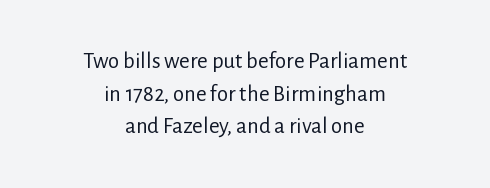
{"italic": "no", "bold": "no", "underline": "no", "align": "center", "line_spacing": "normal", "line_spacing_ratio": 1.42, "letter_spacing": "normal", "letter_spacing_em": 0.0, "glyph_px": 23}
